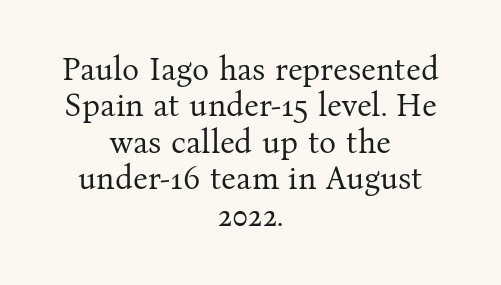
{"serif": "yes", "italic": "no", "bold": "no", "weight": "regular", "width": "normal", "stroke_contrast": "medium", "x_height": "medium", "monospaced": "no", "underline": "no", "align": "center", "line_spacing": "tight", "line_spacing_ratio": 1.14, "letter_spacing": "normal", "letter_spacing_em": 0.0, "glyph_px": 32}
